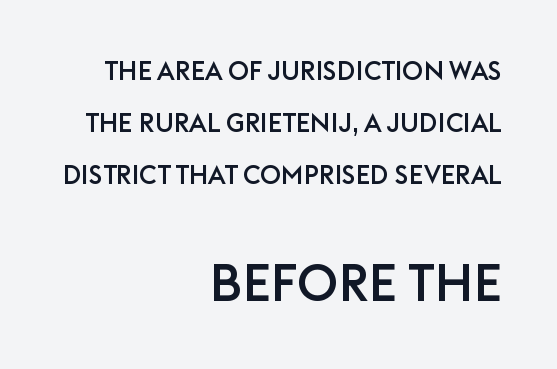
Top chunk: small. Bottom chunk: large. Proportional: the letters do not fall into vertical columns. Every stem runs plumb, perpendicular to the baseline. The typesetter chose a ragged-left arrangement here. The baseline area is clear. The type family on display is of the sans-serif kind.
